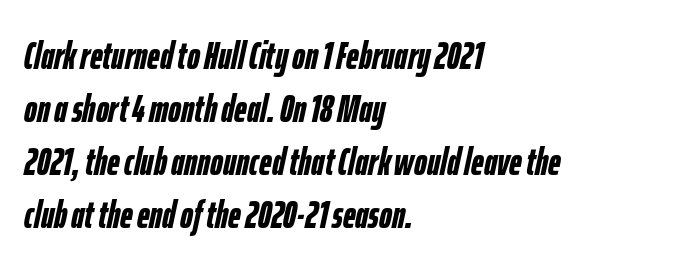
Weight check: bold — yes, fully. The letterforms sit shoulder to shoulder at normal distance. Is there much room between lines? A standard amount, neither cramped nor airy. Leftover space on each line is placed entirely after the last word. Every character sits at an angle, as italics do. The specimen omits any rule beneath the text block's lines.
